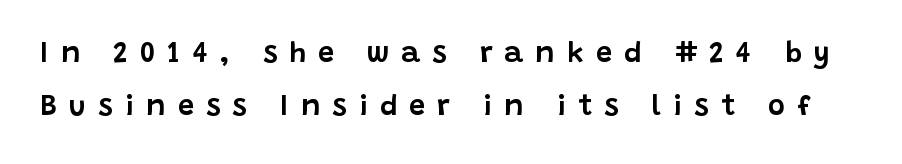
Q: Is the text italic (slanted)? A: No, it is upright.
Q: Is the typeface a serif or a sans-serif typeface? A: Sans-serif.
Q: Is the text underlined? A: No.
Q: Is the spacing between letters normal or unusually wide? A: Unusually wide.
Q: Width (condensed, normal, or wide)? A: Normal.
Q: Stroke contrast? A: Low.
Q: x-height? A: Large.
Q: Monospaced? A: No.
